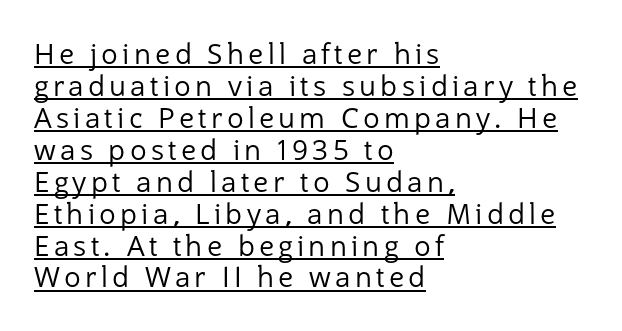
{"serif": "no", "italic": "no", "bold": "no", "weight": "regular", "width": "normal", "stroke_contrast": "low", "x_height": "medium", "monospaced": "no", "underline": "yes", "align": "left", "line_spacing": "tight", "line_spacing_ratio": 1.14, "glyph_px": 28}
